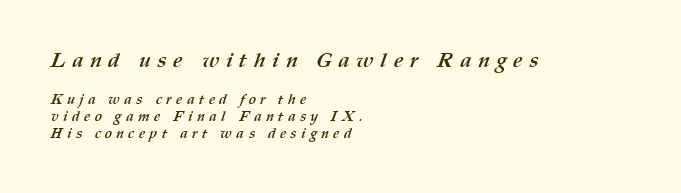
{"bold": "yes", "underline": "no", "align": "left", "line_spacing_ratio": 1.2, "letter_spacing": "wide", "letter_spacing_em": 0.31, "larger_block": "first", "size_ratio": 1.5, "glyph_px": 21}
